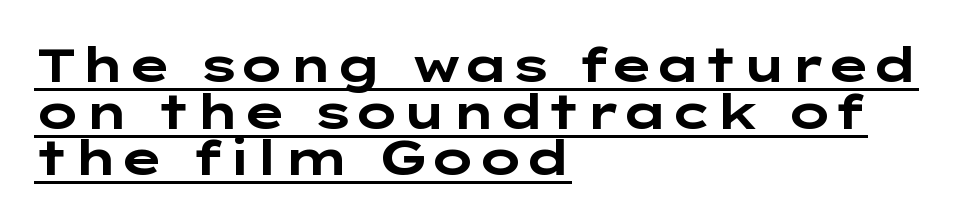
{"serif": "no", "italic": "no", "bold": "yes", "weight": "bold", "width": "wide", "stroke_contrast": "low", "x_height": "medium", "underline": "yes", "align": "left", "line_spacing": "tight", "line_spacing_ratio": 0.97, "letter_spacing": "normal", "letter_spacing_em": 0.0, "glyph_px": 48}
